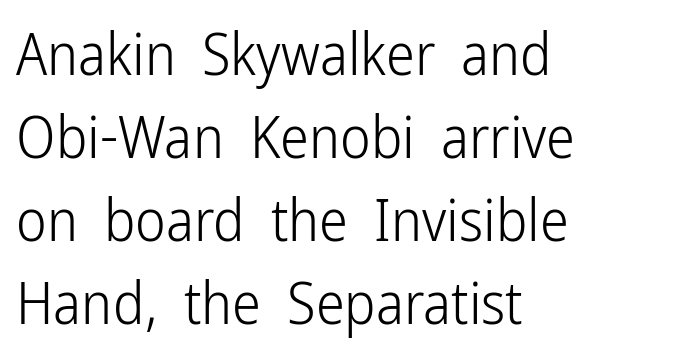
Note: no serifs on the glyphs. These lines are rendered in a variable-pitch font. Check under the words: just untouched page. Each word holds together tightly as a unit, with standard inter-letter gaps. This is the regular roman posture of the typeface. Unbolded letterforms with no extra heft.
